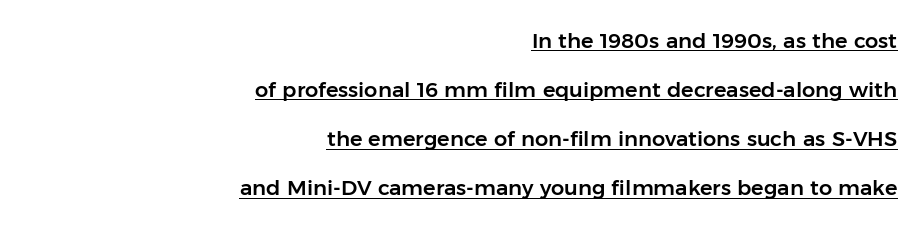
Every word sits above its own underline. Line ends are locked; line starts wander. Does the leading feel generous? Absolutely, it's lavish. Notice how the stems are strictly vertical — no italics here. You could call the tracking neutral — neither tight nor loose.
